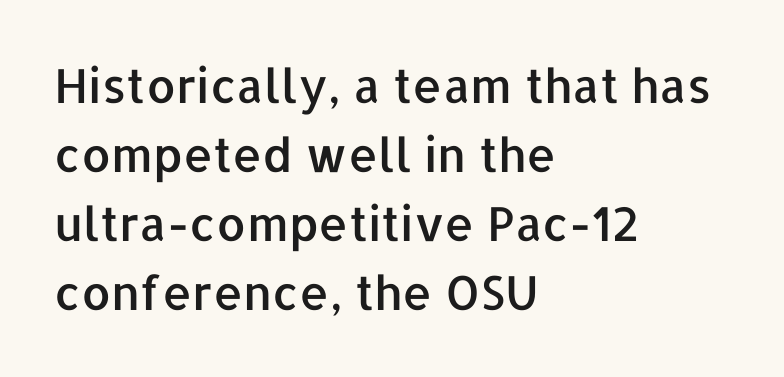
{"serif": "no", "italic": "no", "width": "normal", "stroke_contrast": "low", "x_height": "medium", "monospaced": "no", "underline": "no", "align": "left", "line_spacing": "normal", "line_spacing_ratio": 1.47, "letter_spacing": "normal", "letter_spacing_em": 0.0, "glyph_px": 47}
